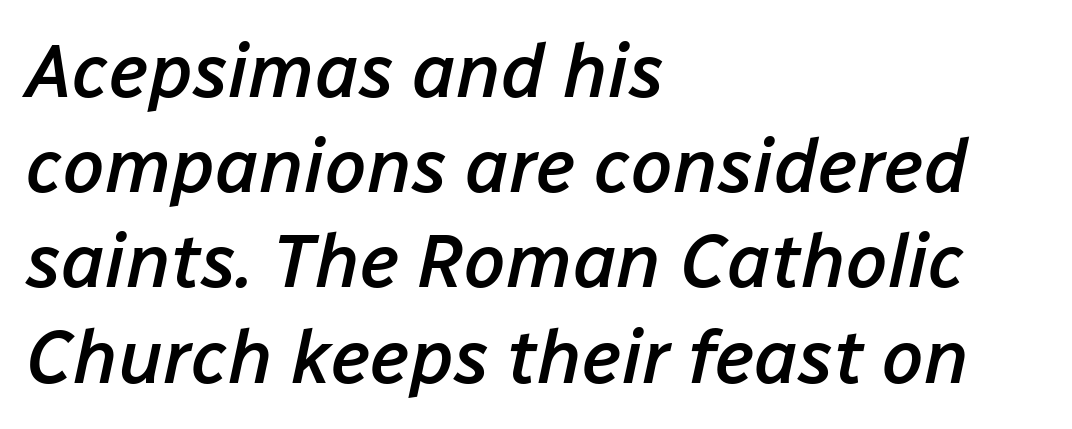
A bare baseline throughout the passage. The lines are quadded left. Does extra space separate the letters? No, they use regular spacing. A typesetter would call this proportional, since set widths differ per character. Caption: semibold face, moderately heavy strokes. The whole block is typeset with a tilt.
